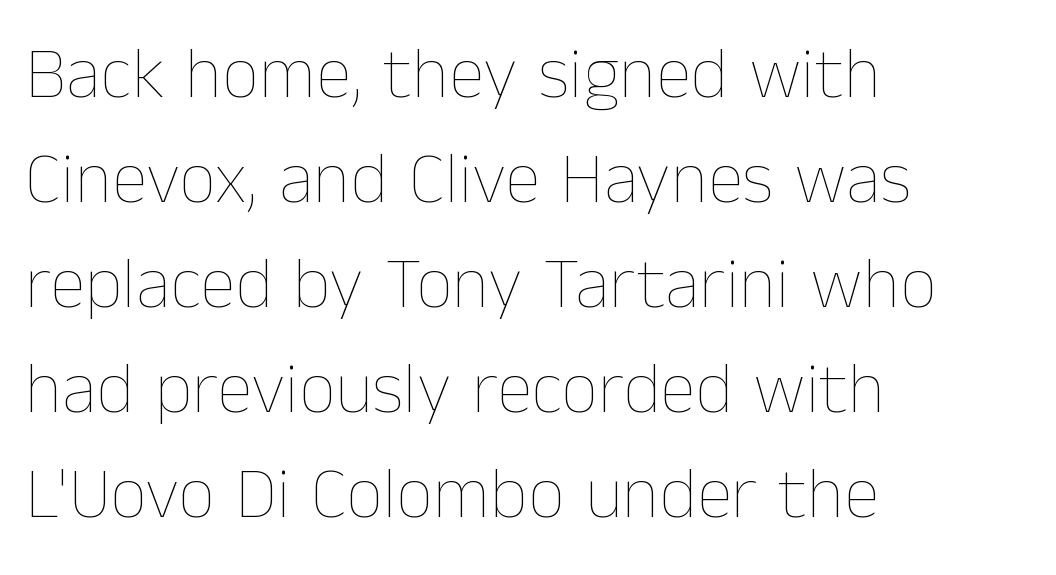
Tracking here is standard; glyphs follow each other at the usual distance. These lines are rendered in a variable-pitch font. What's the leading like? Ordinary, nothing unusual. The letterforms sit at book weight or below.
